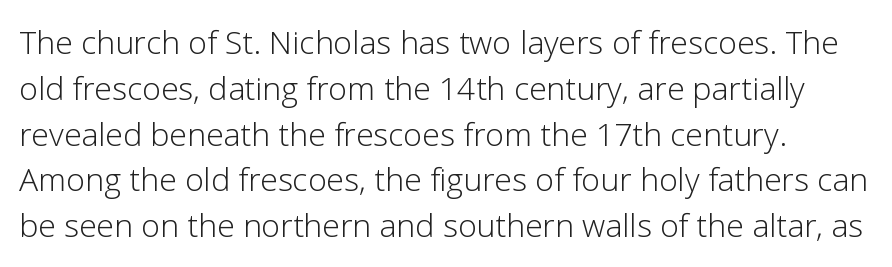
Standard letterfit; no display-style spreading of the glyphs. On a weight scale, this lands at 450 or below. The glyphs in this specimen are sans serif. Each letter keeps its own natural width here, so spacing adapts to shape. The glyphs are unaccompanied by any horizontal stroke below them.
